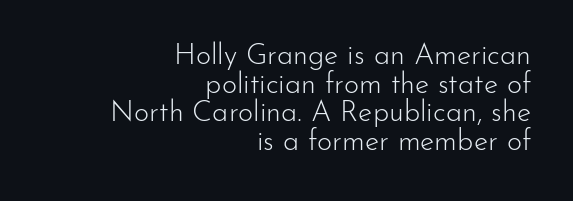
The glyphs in this specimen are sans serif. The rendering uses natural spacing where letterforms have individual widths. Check the space under the baseline: it is left empty. The cut favours lightness, reaching ordinary text weight at its darkest. Nope, not italic — everything's standing straight.
